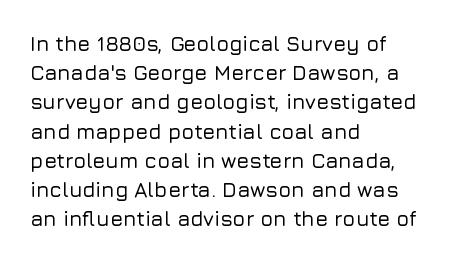
Each word holds together tightly as a unit, with standard inter-letter gaps. Left-aligned paragraph, ragged on the right. The vertical gap from one line to the next is medium. Nope, not italic — everything's standing straight. Check the space under the baseline: it is left empty.
